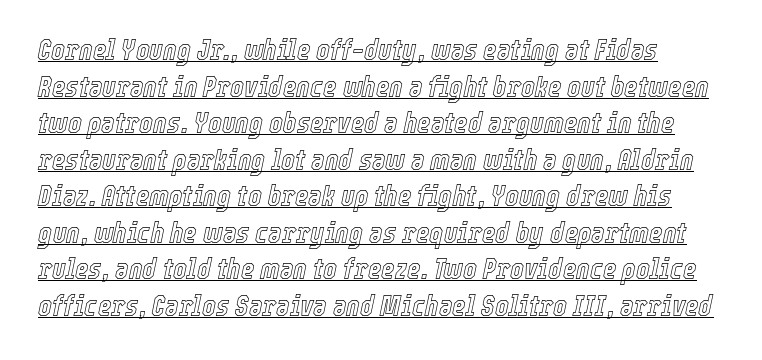
In terms of posture, this sample is oblique. The lines sit at an ordinary, default distance from one another. The rendering keeps characters at their native spacing. Descenders here cross a horizontal rule under the line.
